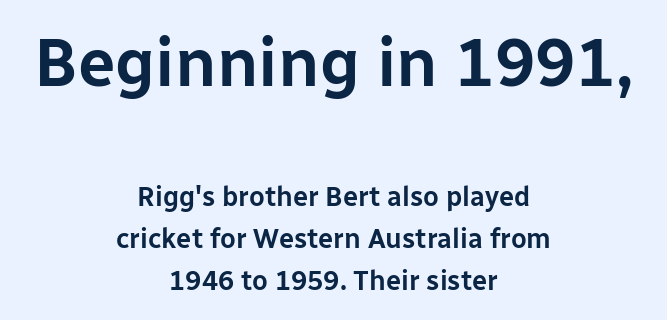
{"serif": "no", "italic": "no", "width": "normal", "stroke_contrast": "low", "x_height": "medium", "monospaced": "no", "underline": "no", "align": "center", "line_spacing": "normal", "line_spacing_ratio": 1.56, "letter_spacing": "normal", "letter_spacing_em": 0.0, "larger_block": "first", "size_ratio": 2.48, "glyph_px": 67}
